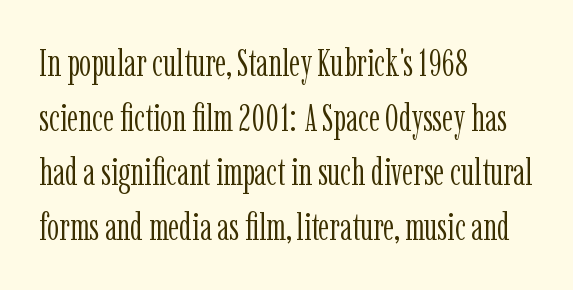
The image shows 38 px light, condensed serif type, upright; set left-aligned, normal line spacing (1.44x), normal letter spacing, not underlined; low stroke contrast and a medium x-height.
